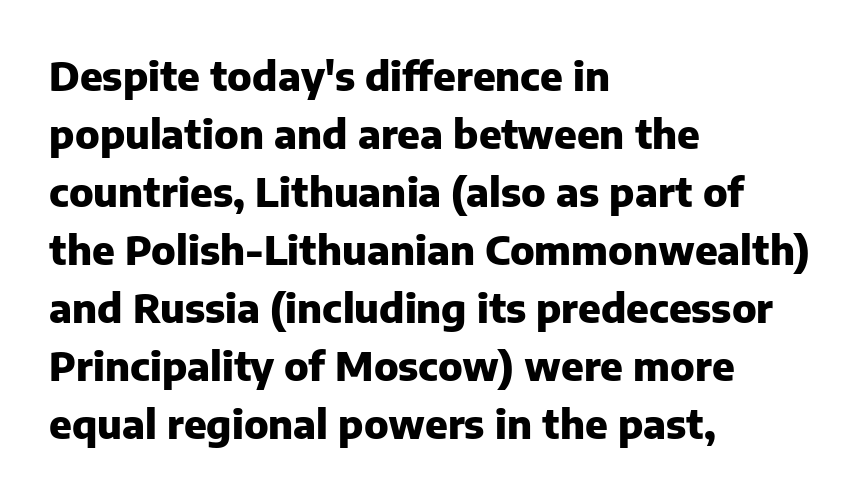
Q: Is the text bold? A: Yes.
Q: Is the text italic (slanted)? A: No, it is upright.
Q: Is the typeface a serif or a sans-serif typeface? A: Sans-serif.
Q: Is the text underlined? A: No.
Q: How is the paragraph aligned? A: Left-aligned.
Q: Is the spacing between letters normal or unusually wide? A: Normal.
Q: Is the spacing between lines tight, normal or loose? A: Normal.
Q: Width (condensed, normal, or wide)? A: Normal.
Q: Stroke contrast? A: Low.
Q: x-height? A: Medium.
Q: Monospaced? A: No.
